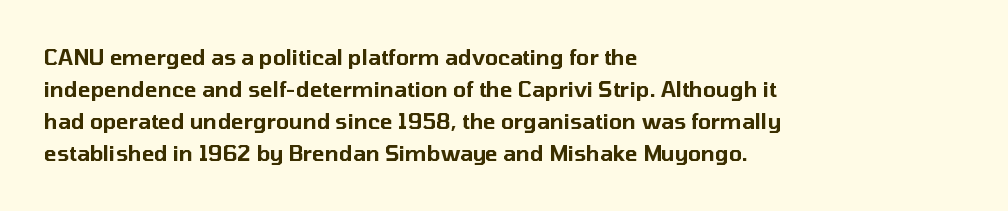
Q: Is the text italic (slanted)? A: No, it is upright.
Q: Is the text underlined? A: No.
Q: How is the paragraph aligned? A: Left-aligned.
Q: Is the spacing between letters normal or unusually wide? A: Normal.
Q: Is the spacing between lines tight, normal or loose? A: Normal.
